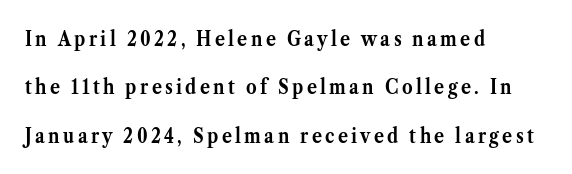
These lines were composed using upright roman letters. Anything drawn beneath the words? Only blank space. Baseline-to-baseline distance is far greater than the letter height. Line beginnings align vertically; line endings do not. Students, this is bold: see how much ink each stroke carries.
